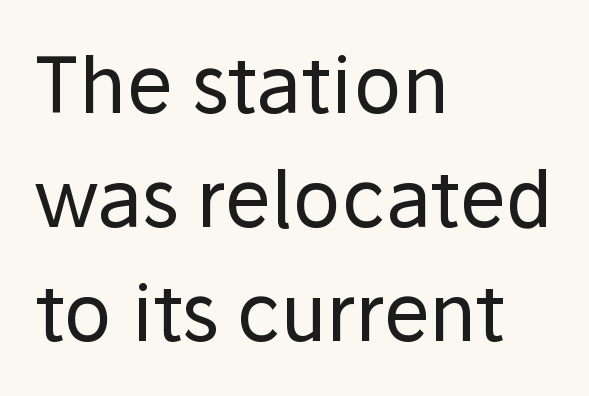
Q: Is the text bold? A: No.
Q: Is the text italic (slanted)? A: No, it is upright.
Q: Is the typeface a serif or a sans-serif typeface? A: Sans-serif.
Q: Is the text underlined? A: No.
Q: How is the paragraph aligned? A: Left-aligned.
Q: Is the spacing between letters normal or unusually wide? A: Normal.
Q: Is the spacing between lines tight, normal or loose? A: Normal.
Q: Width (condensed, normal, or wide)? A: Normal.
Q: Stroke contrast? A: Low.
Q: x-height? A: Medium.
Q: Monospaced? A: No.
